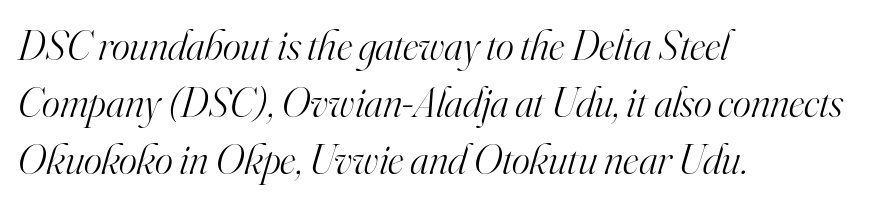
Summary of vertical rhythm: regular, with standard interline spacing. Weight: in the light-to-regular range. The string is rendered with underlining switched off. Spacing verdict: proportional, widths tailored to each character.
